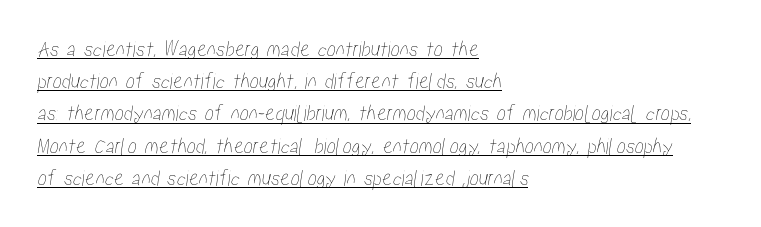
Q: Is the text underlined? A: Yes.
Q: How is the paragraph aligned? A: Left-aligned.
Q: Is the spacing between letters normal or unusually wide? A: Normal.
Q: Is the spacing between lines tight, normal or loose? A: Normal.
